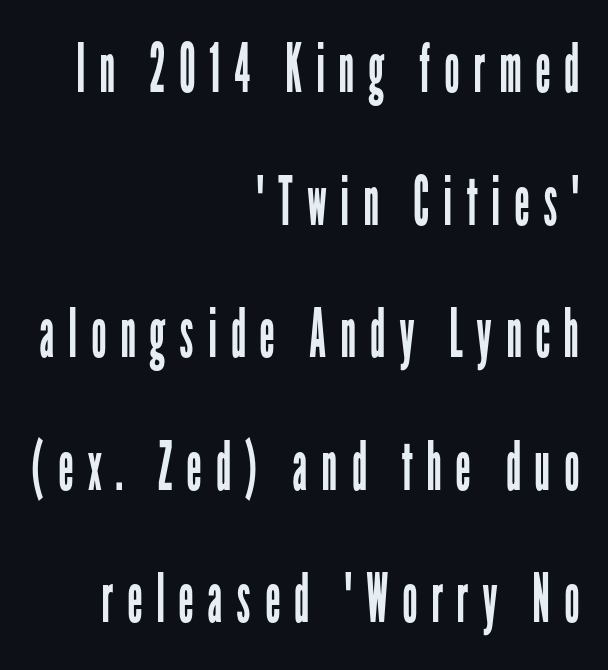
{"serif": "no", "italic": "no", "bold": "no", "weight": "regular", "width": "condensed", "stroke_contrast": "low", "x_height": "medium", "monospaced": "no", "underline": "no", "align": "right", "line_spacing": "loose", "line_spacing_ratio": 1.95, "letter_spacing": "wide", "letter_spacing_em": 0.2, "glyph_px": 68}
